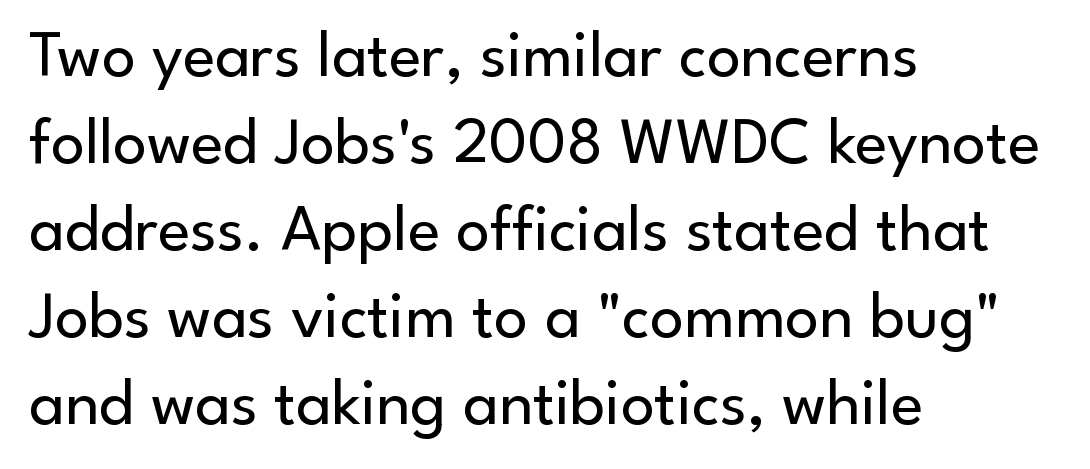
{"serif": "no", "italic": "no", "bold": "no", "weight": "regular", "width": "normal", "stroke_contrast": "low", "x_height": "small", "monospaced": "no", "underline": "no", "align": "left", "line_spacing": "normal", "line_spacing_ratio": 1.3, "letter_spacing": "normal", "letter_spacing_em": 0.0, "glyph_px": 67}
